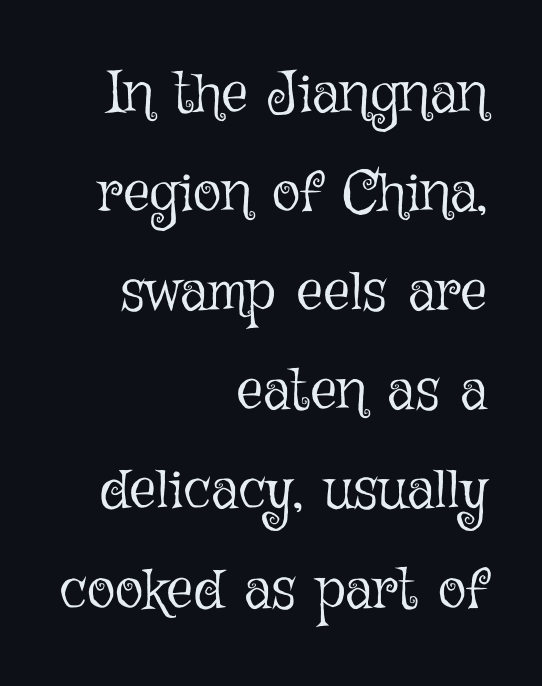
The type sits square on the baseline with zero lean. Plain, unruled lines of type. Inter-character spacing is left at the font's built-in metrics. Line ends are locked; line starts wander. Notice how descenders clear the ascenders below comfortably — that's standard leading. Think of a printed novel: that variable character pitch is what you see here.
